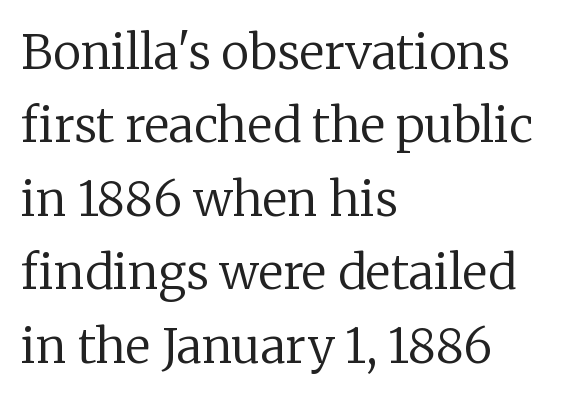
The image shows 48 px regular-weight serif type, upright; set left-aligned, normal line spacing (1.53x), normal letter spacing, not underlined; low stroke contrast and a medium x-height.
